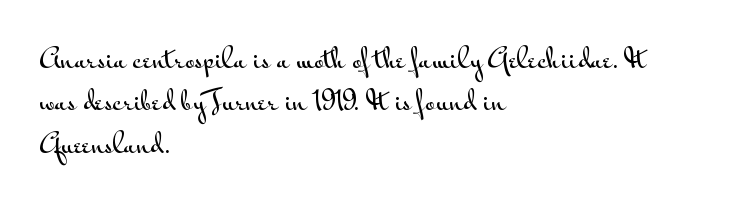
{"underline": "no", "align": "left", "line_spacing": "normal", "line_spacing_ratio": 1.57, "letter_spacing": "normal", "letter_spacing_em": 0.0, "glyph_px": 27}
